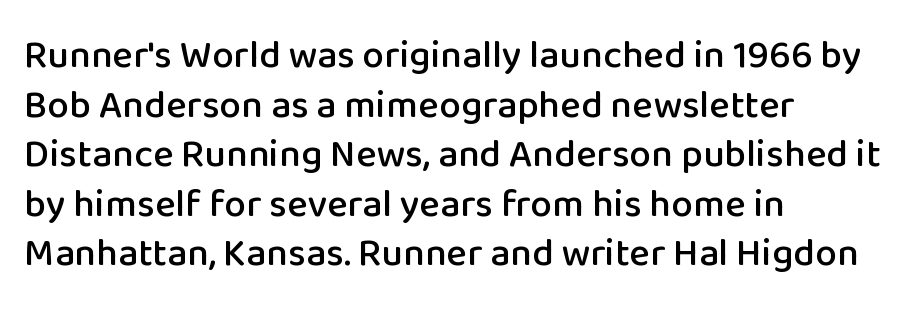
Lines of text with bare space underneath. A roman cut, with each character standing at attention. This block has exactly the height ordinary leading produces. The compositor pushed each line to the left boundary. Default kerning and tracking; the words read as compact shapes.
